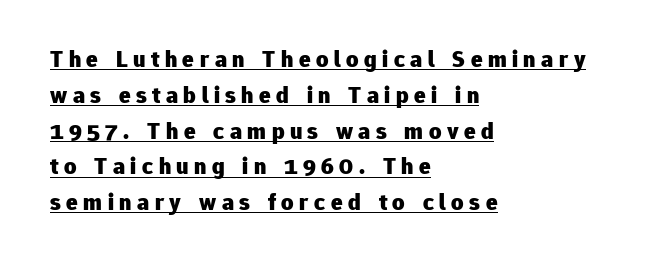
These lines have a slow, spaced-out rhythm from letter to letter. The lettering stays uniformly vertical, giving the passage a roman look. You can see a thin bar hugging the bottom of the glyphs. The face used here has the dense, thick strokes of a bold.
